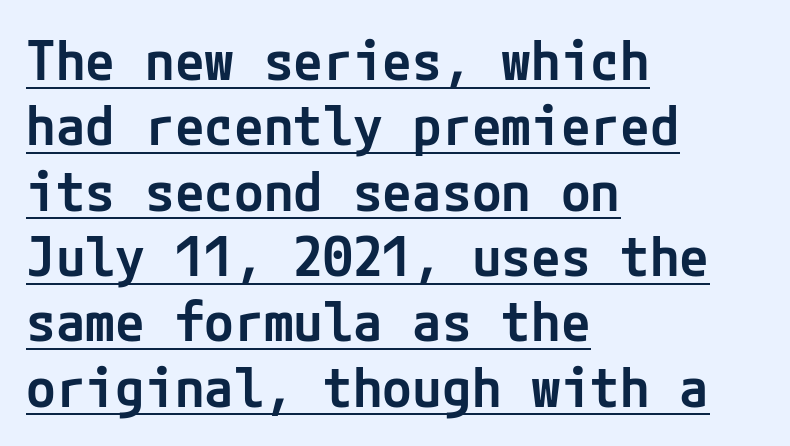
Q: Is the text bold? A: Semi-bold.
Q: Is the text italic (slanted)? A: No, it is upright.
Q: Is the typeface a serif or a sans-serif typeface? A: Sans-serif.
Q: Is the text underlined? A: Yes.
Q: How is the paragraph aligned? A: Left-aligned.
Q: Is the spacing between letters normal or unusually wide? A: Normal.
Q: Width (condensed, normal, or wide)? A: Normal.
Q: Stroke contrast? A: Low.
Q: x-height? A: Medium.
